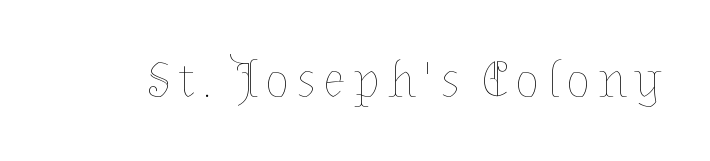
Q: Is the text bold? A: No.
Q: Is the text italic (slanted)? A: No, it is upright.
Q: Is the text underlined? A: No.
Q: Width (condensed, normal, or wide)? A: Normal.
Q: Stroke contrast? A: Low.
Q: x-height? A: Medium.
Q: Monospaced? A: No.
